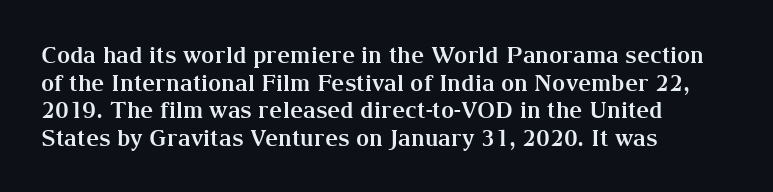
The letters stand upright; this is a roman face. Each word holds together tightly as a unit, with standard inter-letter gaps. Underline: absent. Notice how thick the strokes are: this is what a full bold looks like. The setting favours the left margin, as ordinary paragraphs usually do.
